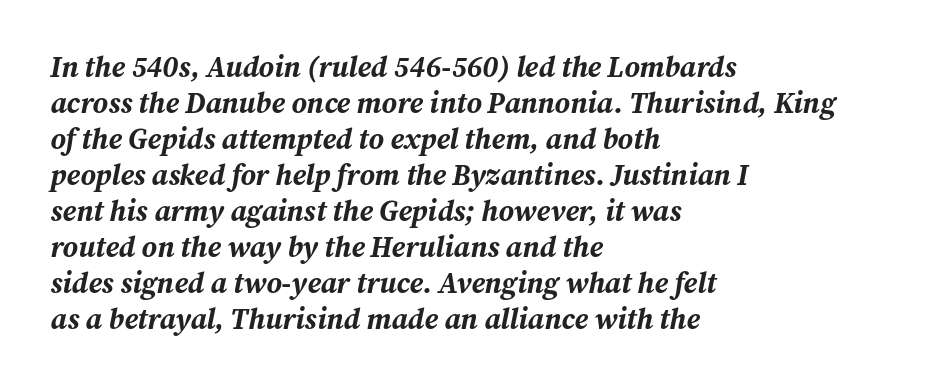
Designer's note — italics engaged. The strokes are fattened all the way to bold. Each letter keeps its own natural width here, so spacing adapts to shape. Bare-footed words on every line. There is no visible air inserted between adjacent glyphs. These lines are set flush left with a ragged right edge.
